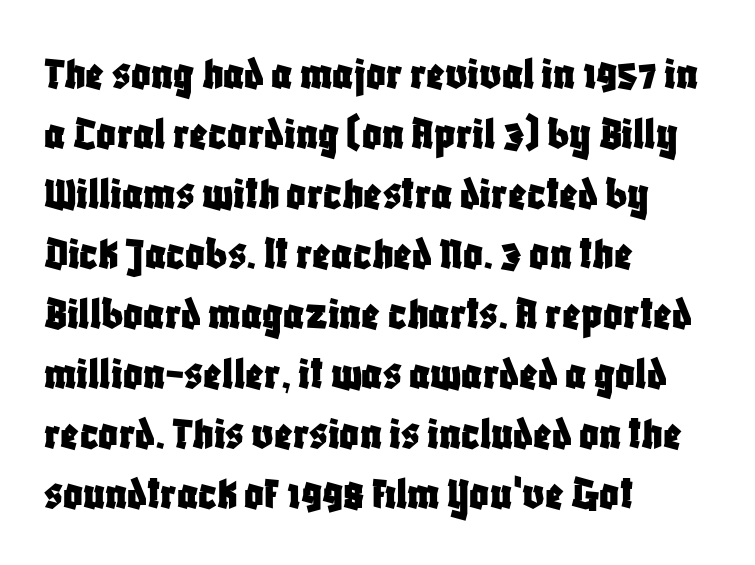
Characters remain perfectly vertical along every line. This sample uses a sans-serif face. The horizontal fit of the characters is conventional and even. These lines are rendered in a variable-pitch font. One glance says typical: line gaps are just what's usual.
